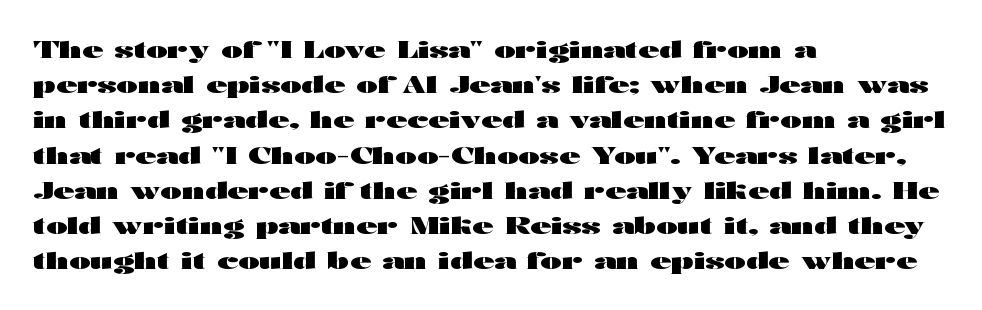
Each new line begins a customary step beneath the previous one. This rendering leaves character spacing at its baseline value. The lettering stays uniformly vertical, giving the passage a roman look. This rendering features lettering with no underline. A student would call this left alignment; a typographer would say flush left, rag right. Is the type bold? Yes — the strokes are clearly thick and heavy.
